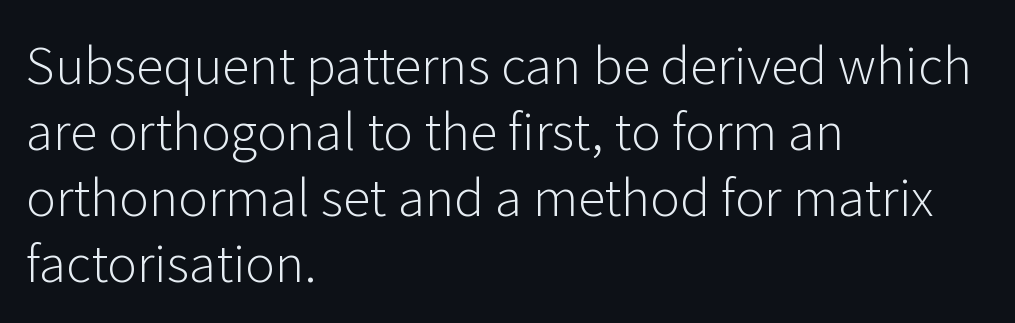
Stem width sits at or under what a default text font uses. You could not count columns in this text — the font is proportionally spaced. The type sits square on the baseline with zero lean. The type family on display is of the sans-serif kind. Does extra space separate the letters? No, they use regular spacing. Teacher's note: observe the even left margin — that is flush-left alignment.
